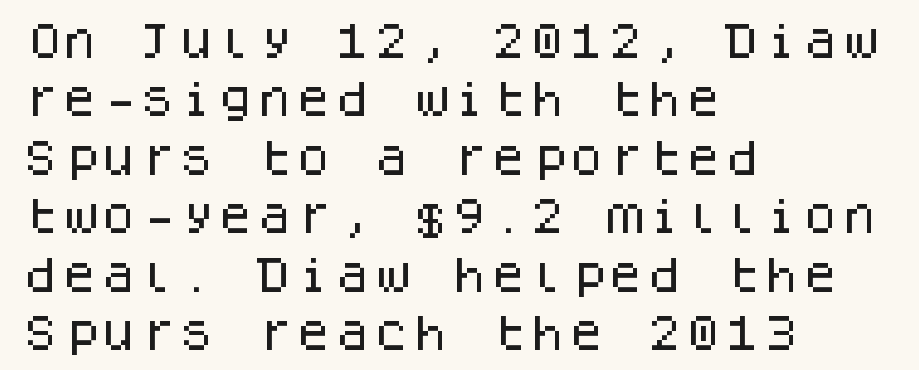
The image shows 39 px sans-serif type, upright, monospaced; set left-aligned, normal line spacing (1.5x), normal letter spacing, not underlined; low stroke contrast and a large x-height.
